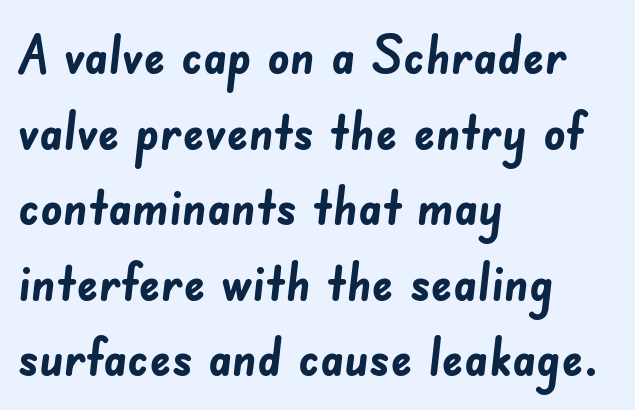
Typeset ragged right — the left edge is the straight one. Vertically, the passage feels balanced, rows spaced as you'd expect. Is this a fixed-width face? No — the glyphs have proportional, varying widths. In terms of letterform style, serifs are entirely absent. Only glyphs here, with clear space below each row. Tracking here is standard; glyphs follow each other at the usual distance.
